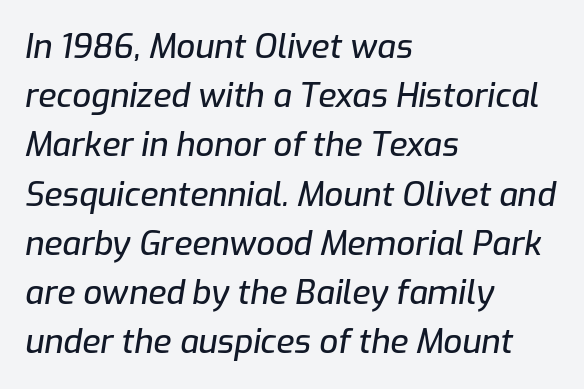
The image shows 33 px text type, italic (leaning right); set left-aligned, normal line spacing (1.49x), normal letter spacing, not underlined; low stroke contrast and a medium x-height.
